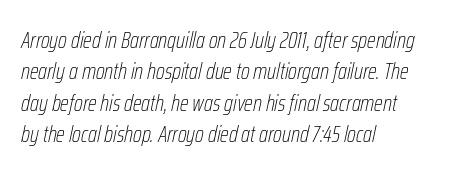
The image shows 23 px text type, italic (leaning right); set left-aligned, normal line spacing (1.36x), normal letter spacing, not underlined.
